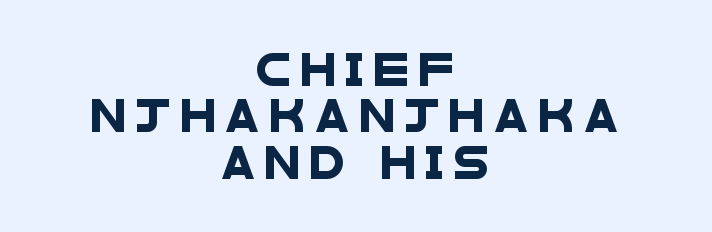
Q: Is the typeface a serif or a sans-serif typeface? A: Sans-serif.
Q: Is the text underlined? A: No.
Q: How is the paragraph aligned? A: Centered.
Q: Is the spacing between letters normal or unusually wide? A: Unusually wide.
Q: Is the spacing between lines tight, normal or loose? A: Normal.
Q: Width (condensed, normal, or wide)? A: Wide.
Q: Stroke contrast? A: Low.
Q: x-height? A: Large.
Q: Monospaced? A: No.
